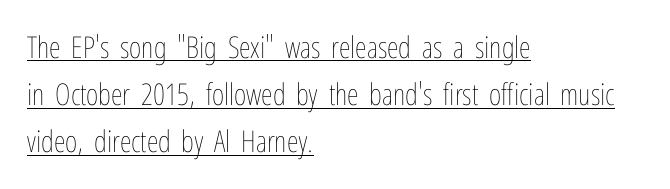
The lines are quadded left. You could not count columns in this text — the font is proportionally spaced. The type is set solid horizontally, with unmodified tracking. Is there much room between lines? A standard amount, neither cramped nor airy. The type sits square on the baseline with zero lean.
